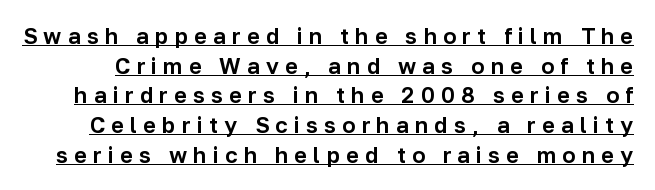
{"italic": "no", "underline": "yes", "line_spacing": "normal", "line_spacing_ratio": 1.35, "letter_spacing": "wide", "letter_spacing_em": 0.28, "glyph_px": 22}
